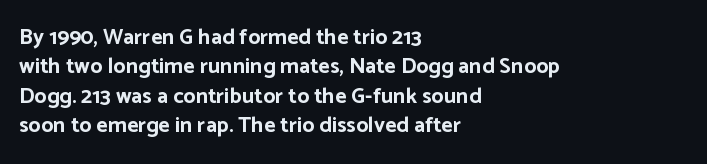
The image shows 22 px bold type, upright; set left-aligned, normal line spacing (1.34x), normal letter spacing, not underlined.
